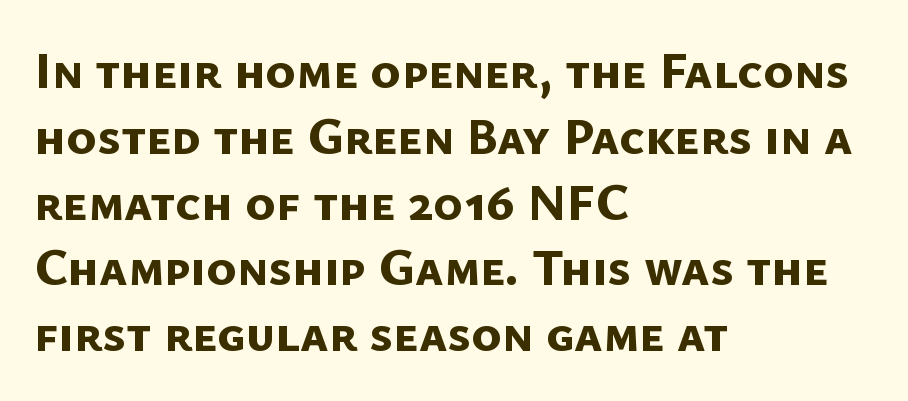
{"serif": "no", "bold": "yes", "weight": "bold", "width": "normal", "stroke_contrast": "low", "x_height": "medium", "monospaced": "no", "underline": "no", "align": "left", "line_spacing": "normal", "line_spacing_ratio": 1.29, "letter_spacing": "normal", "letter_spacing_em": 0.0, "glyph_px": 51}
